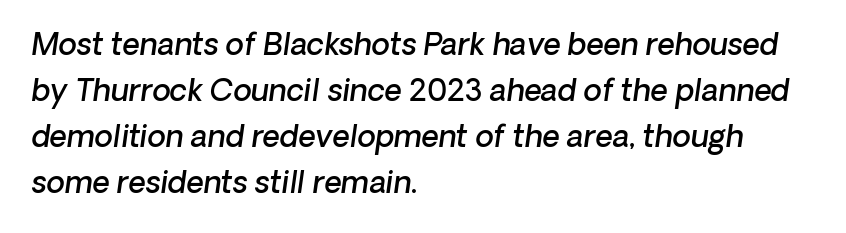
{"serif": "no", "bold": "semi", "weight": "semibold", "width": "normal", "stroke_contrast": "low", "x_height": "medium", "monospaced": "no", "underline": "no", "align": "left", "line_spacing": "normal", "line_spacing_ratio": 1.53, "letter_spacing": "normal", "letter_spacing_em": 0.0, "glyph_px": 30}
